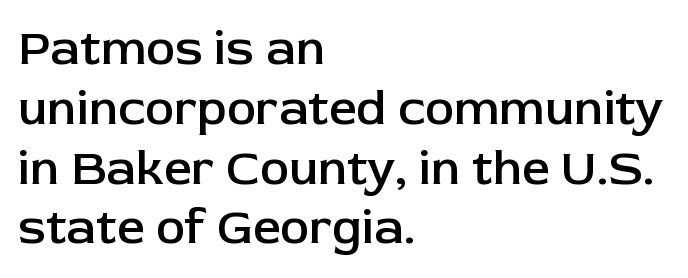
Semibold letterforms, between regular and bold. This sample uses an upright cut, with every glyph sitting square on the baseline. The compositor pushed each line to the left boundary. No feet cap the strokes, marking this as sans-serif type. Type without underlining.
